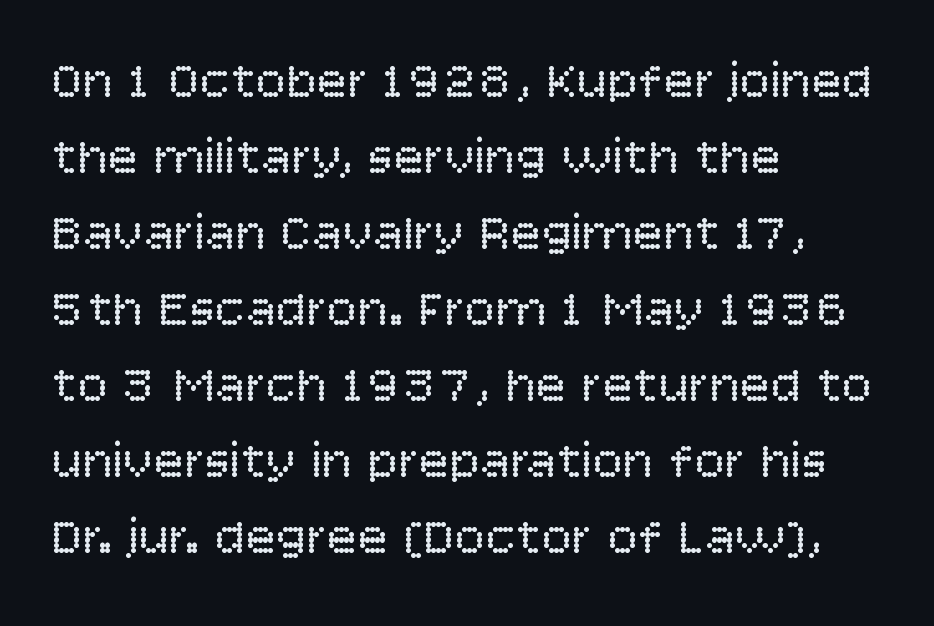
The image shows 51 px regular-weight sans-serif type, upright; set left-aligned, normal line spacing (1.49x), normal letter spacing, not underlined; low stroke contrast and a large x-height.
